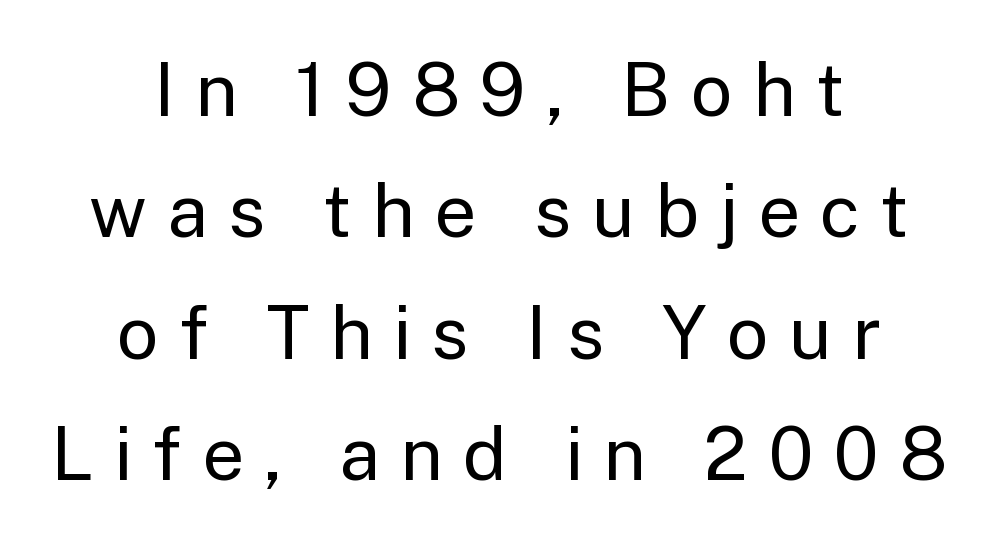
{"serif": "no", "italic": "no", "bold": "no", "weight": "regular", "width": "normal", "stroke_contrast": "low", "x_height": "medium", "monospaced": "no", "underline": "no", "align": "center", "line_spacing": "normal", "line_spacing_ratio": 1.64, "letter_spacing": "wide", "letter_spacing_em": 0.27, "glyph_px": 74}
